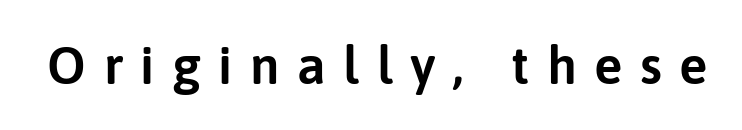
{"serif": "no", "italic": "no", "width": "normal", "stroke_contrast": "low", "x_height": "medium", "monospaced": "no", "underline": "no", "letter_spacing": "wide", "letter_spacing_em": 0.33, "glyph_px": 53}
